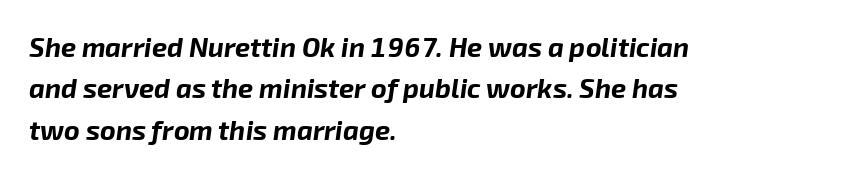
The passage shown leans; its letterforms are oblique. The space between consecutive lines is moderate. No word sits above an underline. The rag falls on the right side of this text block. You'd pick this weight for a headline — it's a proper bold. Tracking value appears to be zero — textbook default spacing.
